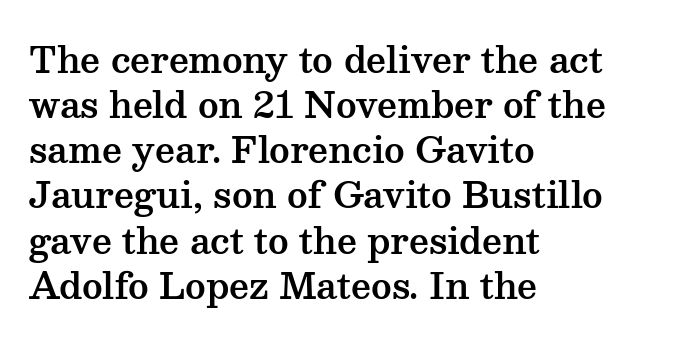
Q: Is the text italic (slanted)? A: No, it is upright.
Q: Is the typeface a serif or a sans-serif typeface? A: Serif.
Q: Is the text underlined? A: No.
Q: How is the paragraph aligned? A: Left-aligned.
Q: Is the spacing between letters normal or unusually wide? A: Normal.
Q: Is the spacing between lines tight, normal or loose? A: Normal.
Q: Width (condensed, normal, or wide)? A: Wide.
Q: Stroke contrast? A: Medium.
Q: x-height? A: Medium.
Q: Monospaced? A: No.
